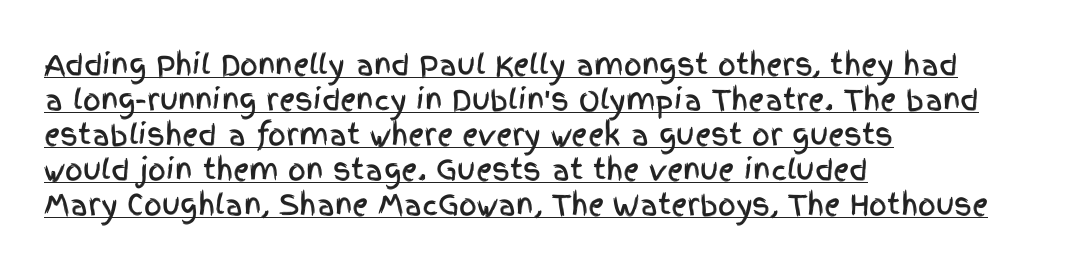
Q: Is the text italic (slanted)? A: No, it is upright.
Q: Is the typeface a serif or a sans-serif typeface? A: Sans-serif.
Q: Is the text underlined? A: Yes.
Q: How is the paragraph aligned? A: Left-aligned.
Q: Is the spacing between letters normal or unusually wide? A: Normal.
Q: Is the spacing between lines tight, normal or loose? A: Normal.
Q: Width (condensed, normal, or wide)? A: Condensed.
Q: x-height? A: Large.
Q: Monospaced? A: No.
